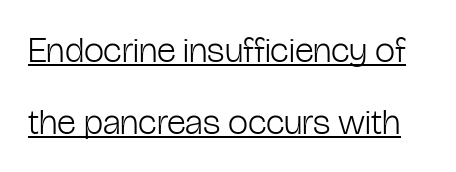
The image shows 36 px light, condensed sans-serif type, upright; set loose line spacing (2.0x), normal letter spacing, underlined; low stroke contrast and a medium x-height.
